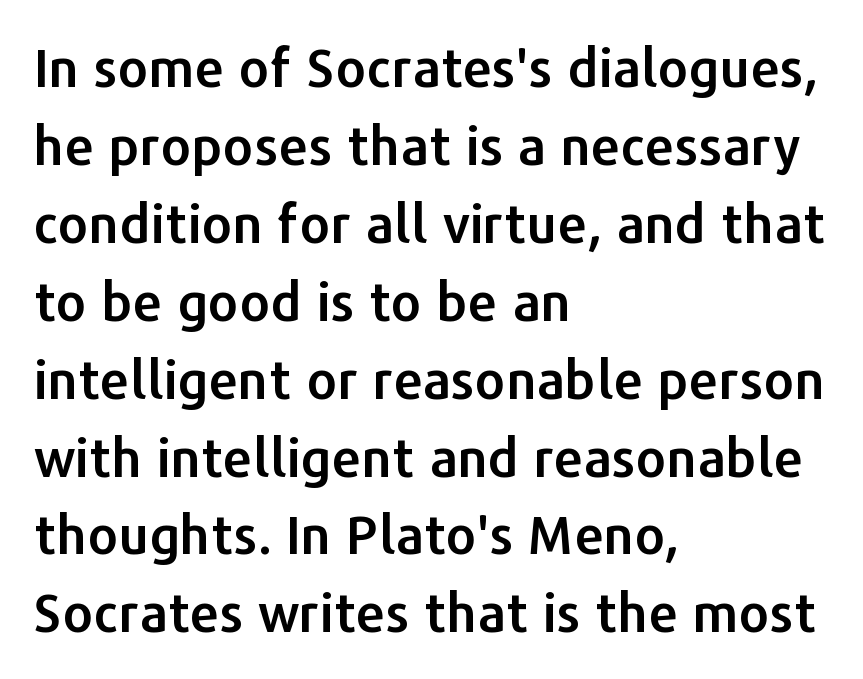
Default kerning and tracking; the words read as compact shapes. Here the designer chose a conventional face with non-uniform glyph widths. Notice how the stems are strictly vertical — no italics here. If you drew a ruler down the left edge, every line would touch it.
